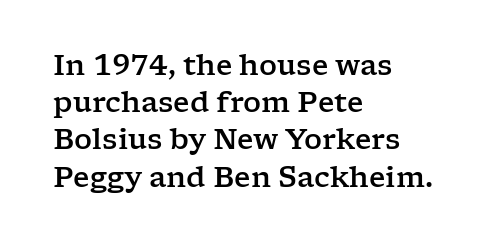
{"serif": "yes", "italic": "no", "width": "wide", "stroke_contrast": "low", "x_height": "medium", "monospaced": "no", "underline": "no", "align": "left", "line_spacing": "normal", "line_spacing_ratio": 1.33, "letter_spacing": "normal", "letter_spacing_em": 0.0, "glyph_px": 28}
